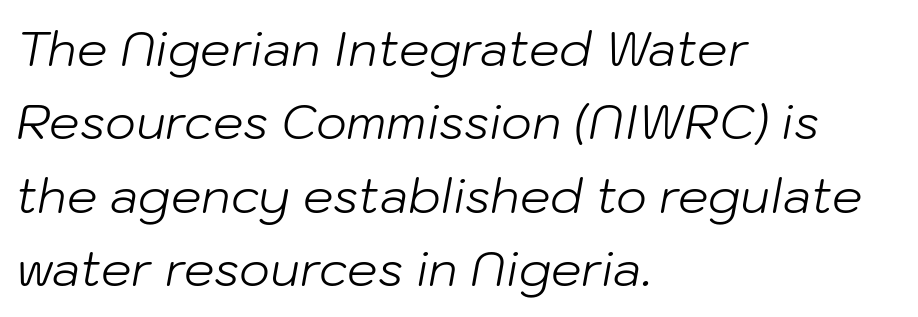
The line-height multiplier appears to be the usual default. This rendering features lettering with no underline. The letters are slanted; this is an italic face. No extra tracking has been applied to these lines.
